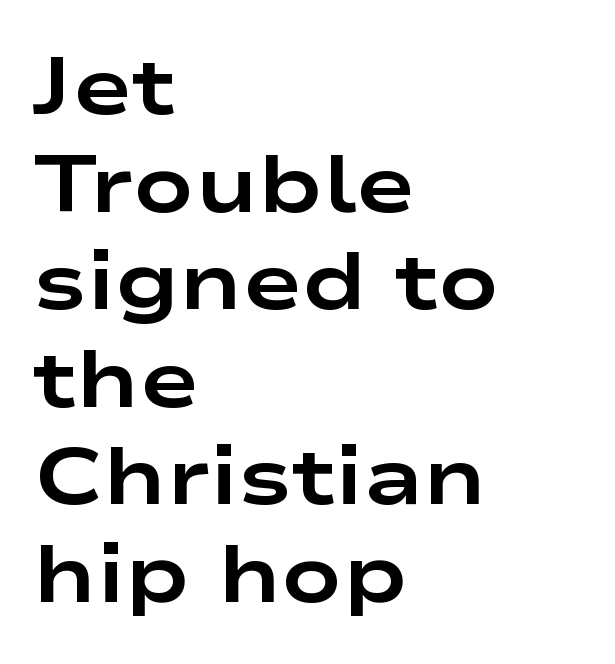
Layout note: lines flush left. Notice how thick the strokes are: this is what a full bold looks like. Descenders are the only things crossing below the line. These lines are rendered in a variable-pitch font. A typesetter would label this face a sans. The face used here is rendered with its standard letterfit.
